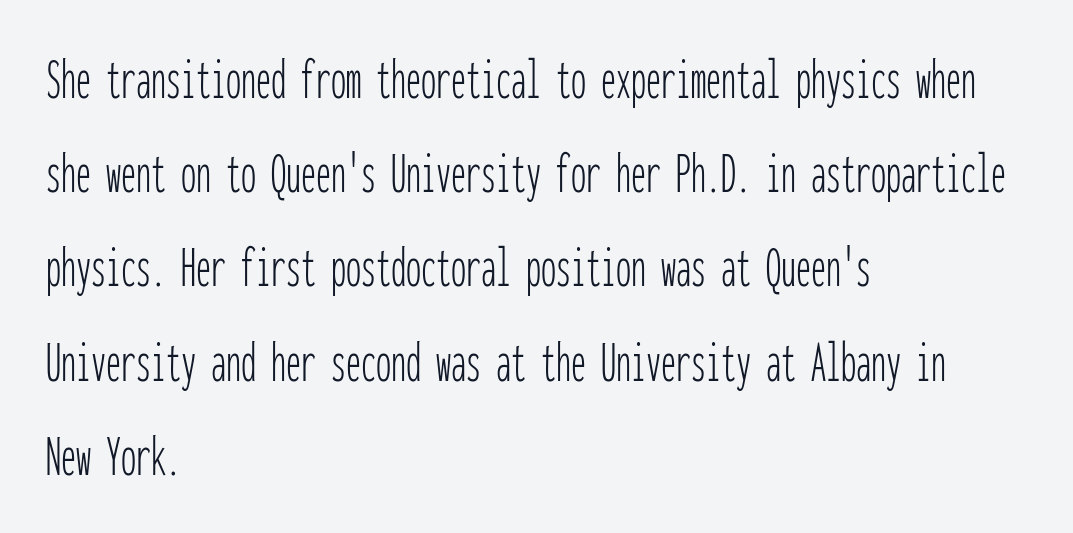
{"serif": "no", "italic": "no", "bold": "no", "weight": "thin", "width": "condensed", "stroke_contrast": "low", "x_height": "medium", "monospaced": "yes", "underline": "no", "align": "left", "line_spacing": "normal", "line_spacing_ratio": 1.57, "letter_spacing": "normal", "letter_spacing_em": 0.0, "glyph_px": 60}
